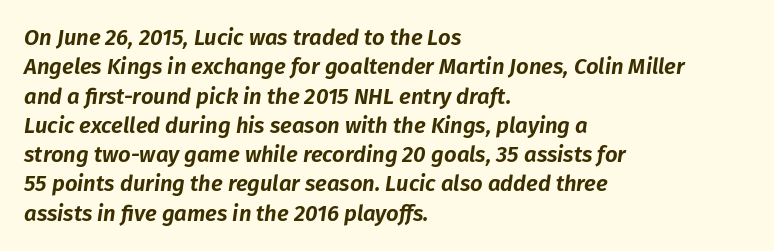
The image shows 22 px text type, italic (leaning right); set left-aligned, normal line spacing (1.33x), normal letter spacing, not underlined.
